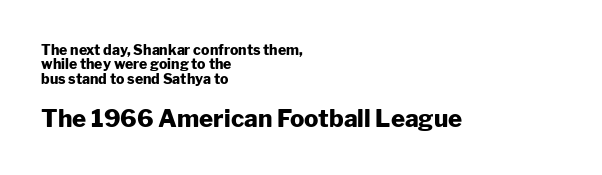
Q: Is the text bold? A: Yes.
Q: Is the text italic (slanted)? A: No, it is upright.
Q: Is the text underlined? A: No.
Q: How is the paragraph aligned? A: Left-aligned.
Q: Is the spacing between letters normal or unusually wide? A: Normal.
Q: Is the spacing between lines tight, normal or loose? A: Tight.
Q: Which block of text is set in a larger size, the first (top) or the second (bottom)? A: The second (bottom) one.
